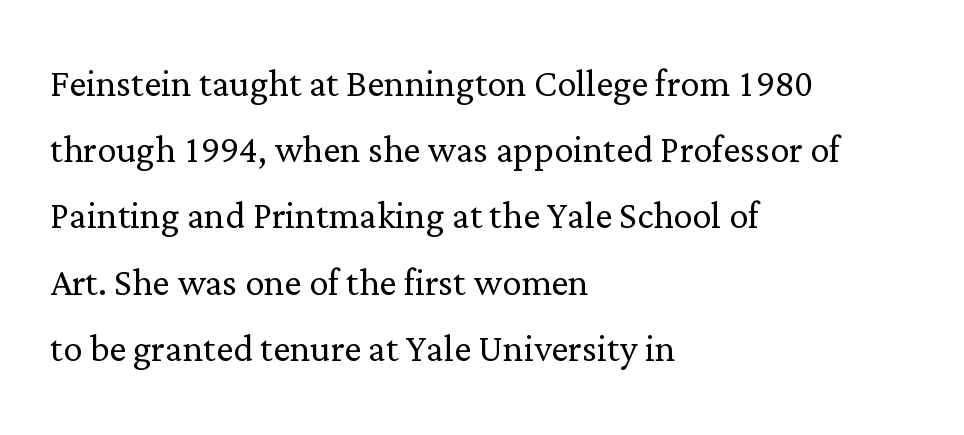
{"serif": "yes", "italic": "no", "bold": "no", "weight": "light", "width": "normal", "stroke_contrast": "low", "x_height": "medium", "monospaced": "no", "underline": "no", "align": "left", "line_spacing": "normal", "line_spacing_ratio": 1.38, "letter_spacing": "normal", "letter_spacing_em": 0.0, "glyph_px": 48}
